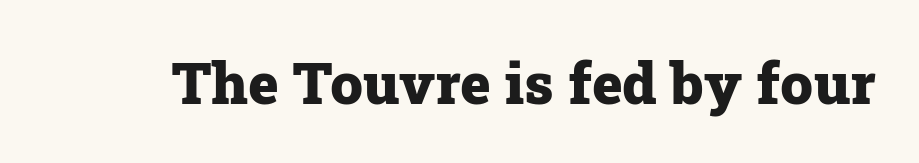
{"serif": "yes", "italic": "no", "bold": "yes", "weight": "heavy", "width": "normal", "stroke_contrast": "low", "x_height": "medium", "monospaced": "no", "underline": "no", "letter_spacing": "normal", "letter_spacing_em": 0.0, "glyph_px": 58}
